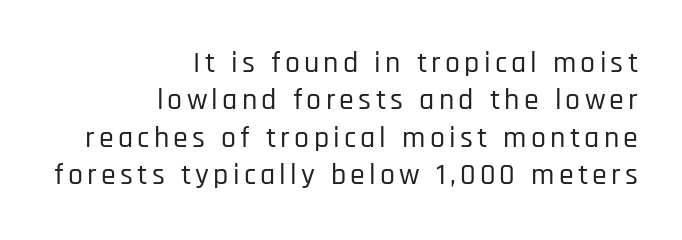
Visually the block forms a straight wall on the right and a jagged coastline on the left. Ascenders rise straight up at ninety degrees. This sample has the flowing, uneven cadence of proportional lettering. Regular leading.
